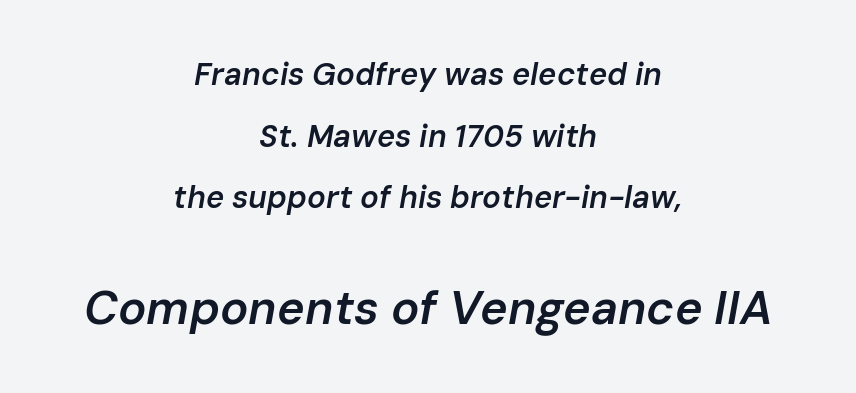
The image shows 47 px semibold type, italic (leaning right); set centered, loose line spacing (1.99x), normal letter spacing, not underlined; the second (bottom) block is 1.52x larger; low stroke contrast and a medium x-height.
